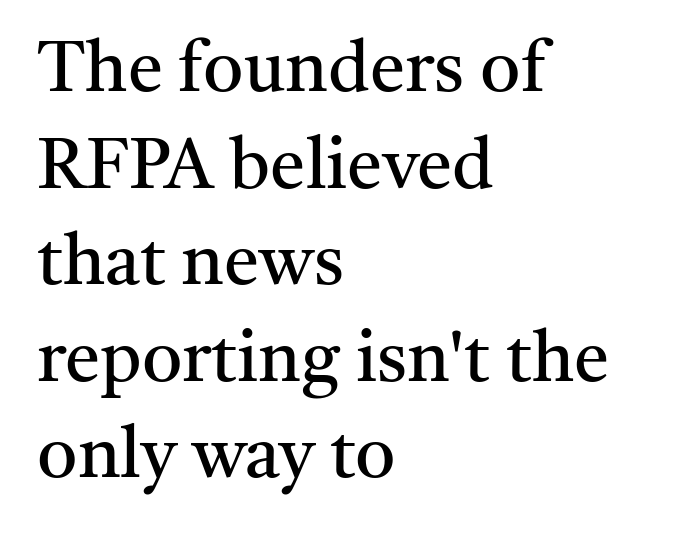
Q: Is the text bold? A: No.
Q: Is the text italic (slanted)? A: No, it is upright.
Q: Is the typeface a serif or a sans-serif typeface? A: Serif.
Q: Is the text underlined? A: No.
Q: How is the paragraph aligned? A: Left-aligned.
Q: Is the spacing between letters normal or unusually wide? A: Normal.
Q: Is the spacing between lines tight, normal or loose? A: Normal.
Q: Width (condensed, normal, or wide)? A: Normal.
Q: Stroke contrast? A: Medium.
Q: x-height? A: Medium.
Q: Monospaced? A: No.
